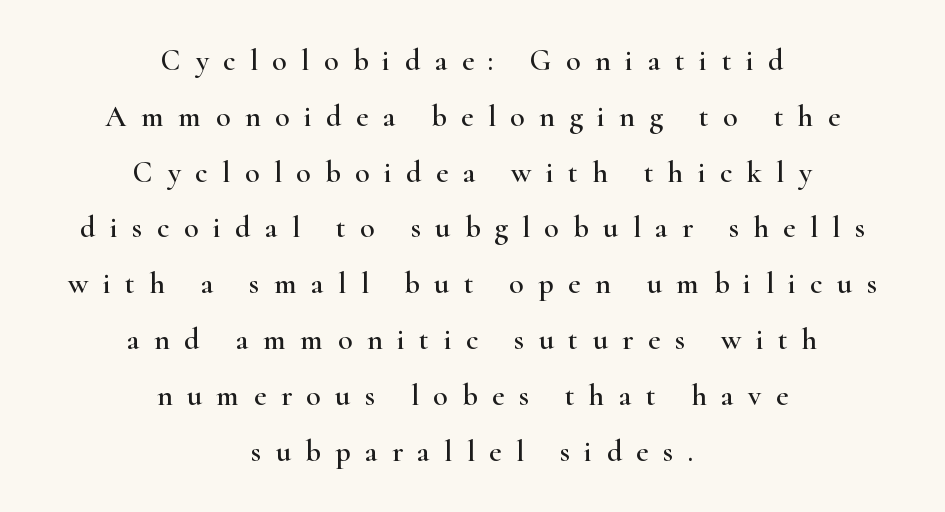
Q: Is the text italic (slanted)? A: No, it is upright.
Q: Is the typeface a serif or a sans-serif typeface? A: Serif.
Q: Is the text underlined? A: No.
Q: How is the paragraph aligned? A: Centered.
Q: Is the spacing between letters normal or unusually wide? A: Unusually wide.
Q: Width (condensed, normal, or wide)? A: Wide.
Q: Stroke contrast? A: High.
Q: x-height? A: Small.
Q: Monospaced? A: No.
